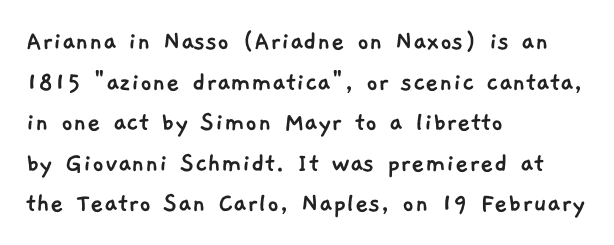
Q: Is the typeface a serif or a sans-serif typeface? A: Sans-serif.
Q: Is the text underlined? A: No.
Q: How is the paragraph aligned? A: Left-aligned.
Q: Is the spacing between letters normal or unusually wide? A: Normal.
Q: Is the spacing between lines tight, normal or loose? A: Normal.
Q: Width (condensed, normal, or wide)? A: Normal.
Q: Stroke contrast? A: Low.
Q: x-height? A: Medium.
Q: Monospaced? A: No.
